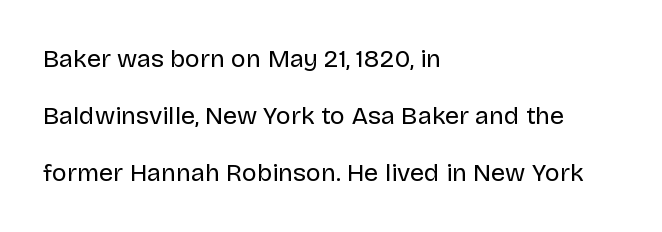
The text block is weighted toward the left margin, trailing off unevenly rightward. This rendering leaves character spacing at its baseline value. Vertical spacing — loose. Italic: no, the glyphs are upright roman. Letters rest on an invisible, unmarked baseline. Is the stroke heavy? The answer is a plain regular-or-lighter.
